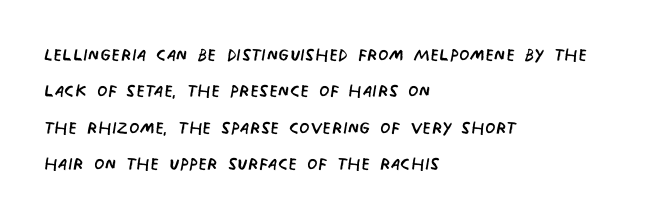
Q: Is the text bold? A: No.
Q: Is the text underlined? A: No.
Q: How is the paragraph aligned? A: Left-aligned.
Q: Is the spacing between letters normal or unusually wide? A: Normal.
Q: Is the spacing between lines tight, normal or loose? A: Normal.
